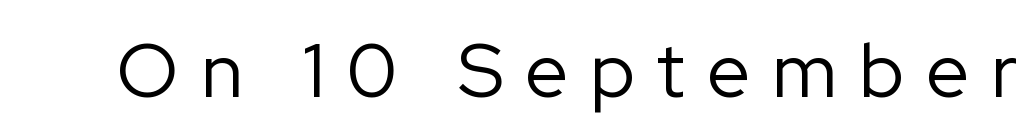
{"serif": "no", "italic": "no", "bold": "no", "weight": "regular", "width": "normal", "stroke_contrast": "low", "x_height": "medium", "monospaced": "no", "underline": "no", "letter_spacing": "wide", "letter_spacing_em": 0.29, "glyph_px": 76}
